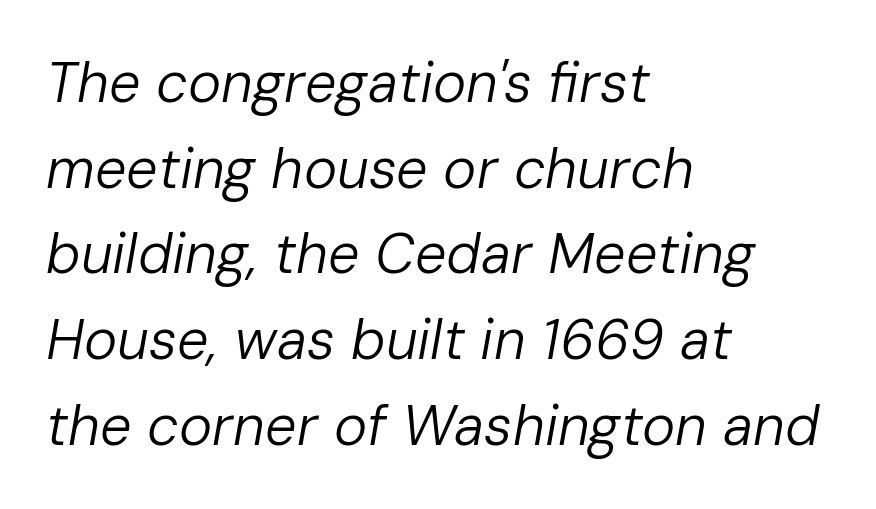
{"italic": "yes", "lean": "right", "slant_degrees": 10, "bold": "no", "weight": "regular", "width": "normal", "stroke_contrast": "low", "x_height": "medium", "monospaced": "no", "underline": "no", "align": "left", "line_spacing": "normal", "line_spacing_ratio": 1.53, "letter_spacing": "normal", "letter_spacing_em": 0.0, "glyph_px": 56}
